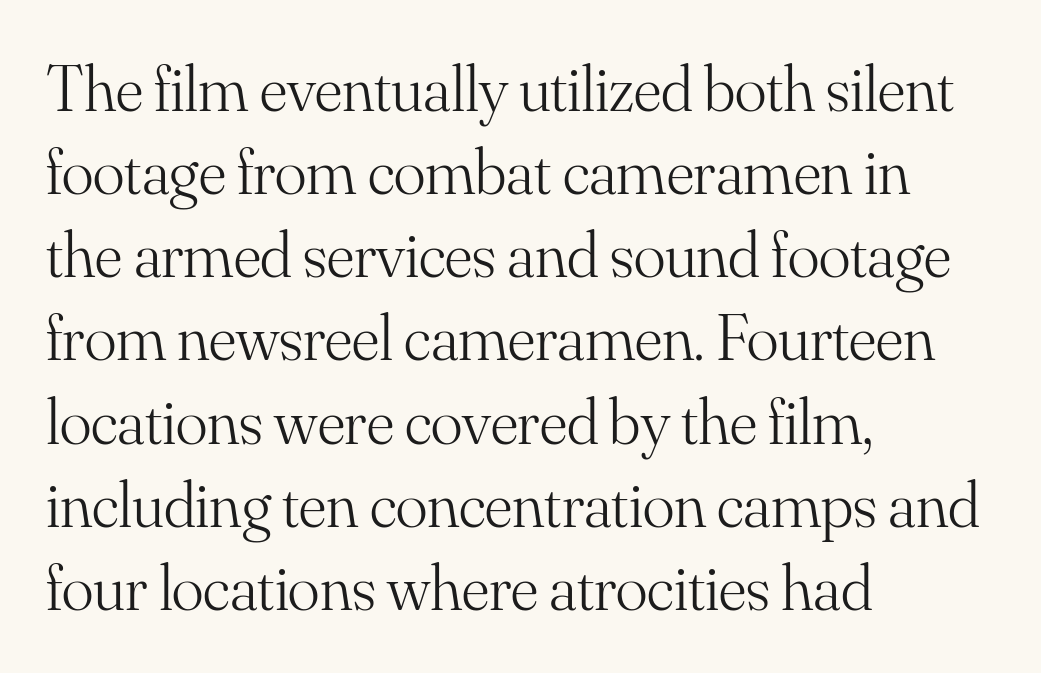
The image shows 66 px light serif type, upright; set left-aligned, normal line spacing (1.26x), normal letter spacing, not underlined; medium stroke contrast and a small x-height.
